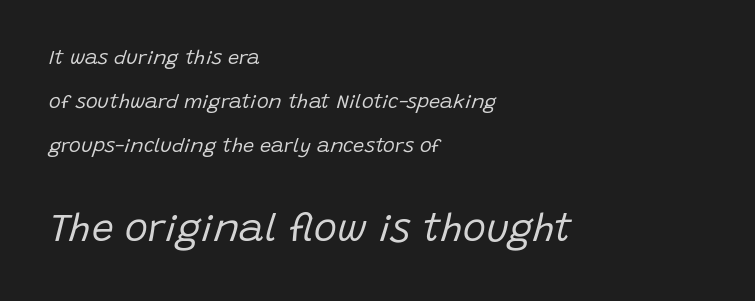
Baseline-to-baseline distance is far greater than the letter height. Glance below the letters and you will spot only blank space. No extra tracking has been applied to these lines. The emphasis by scale lands on block number two, below. This is oblique type, the kind used for emphasis or titles.
